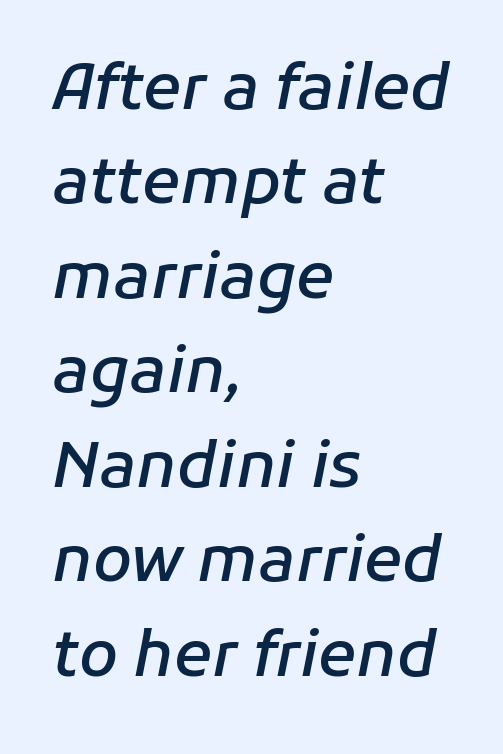
The image shows 63 px semibold type, italic (leaning right); set left-aligned, normal line spacing (1.5x), normal letter spacing, not underlined; low stroke contrast and a medium x-height.
